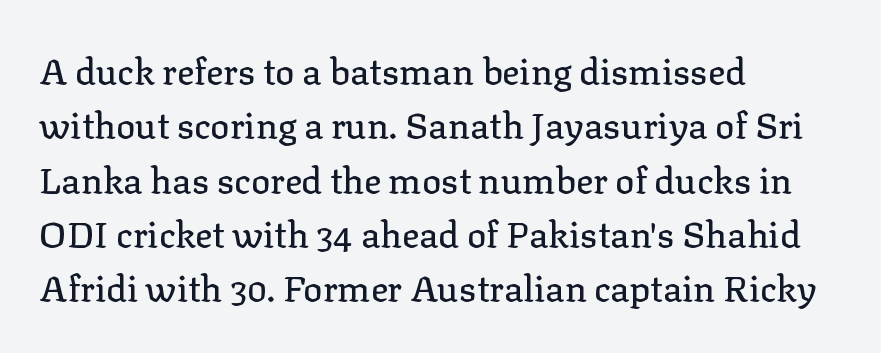
Interline gaps are of average width in this sample. The axis of the letterforms is exactly vertical. You could not count columns in this text — the font is proportionally spaced. Underlining? Definitely not there.
